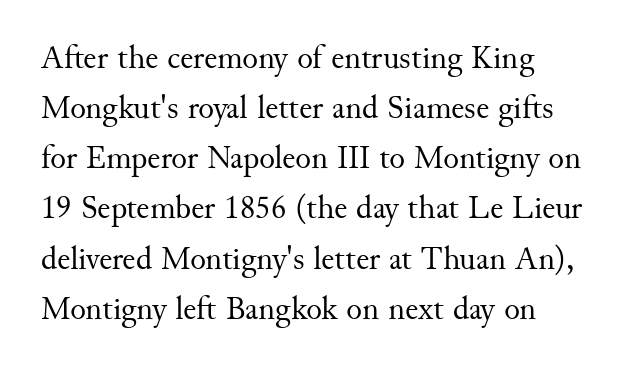
Letter spacing: default. Descenders hang freely into open space. I'd call this a serif setting — the letters wear small feet. Rows of type keep a routine distance in the vertical direction. No letter is thick-stroked: the sample isn't bold.
